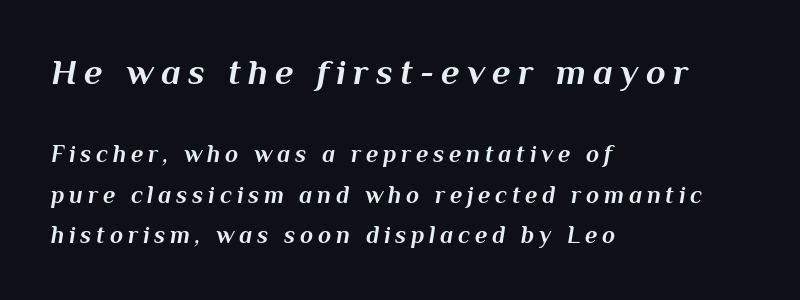
A dark, heavy texture on the line: the type is bold. The passage shown is typed in a proportional face where columns would drift. The specimen reads as italic at a glance. The face used here appears at its bigger size in the upper chunk. Notice how the passage keeps a crisp vertical edge on the left only. Rule under the text: the space is simply empty.
